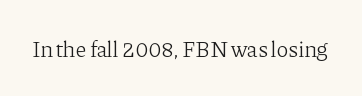
The space directly below the letters is spotless. Quick note: not italic, upright. The line texture is even and compact thanks to regular tracking. These glyphs show unthickened strokes, regular width or finer.
